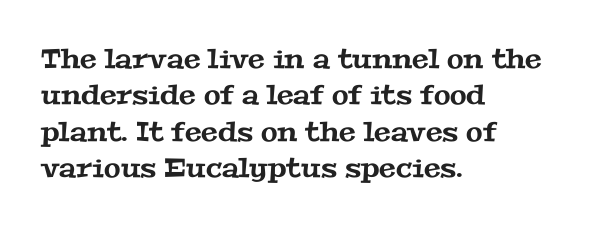
{"underline": "no", "align": "left", "line_spacing": "normal", "line_spacing_ratio": 1.35, "letter_spacing": "normal", "letter_spacing_em": 0.0, "glyph_px": 27}
